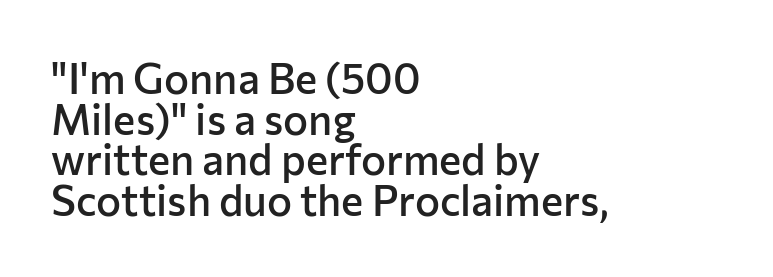
The image shows 42 px semibold sans-serif type, upright; set left-aligned, tight line spacing (0.97x), normal letter spacing, not underlined; low stroke contrast and a medium x-height.
